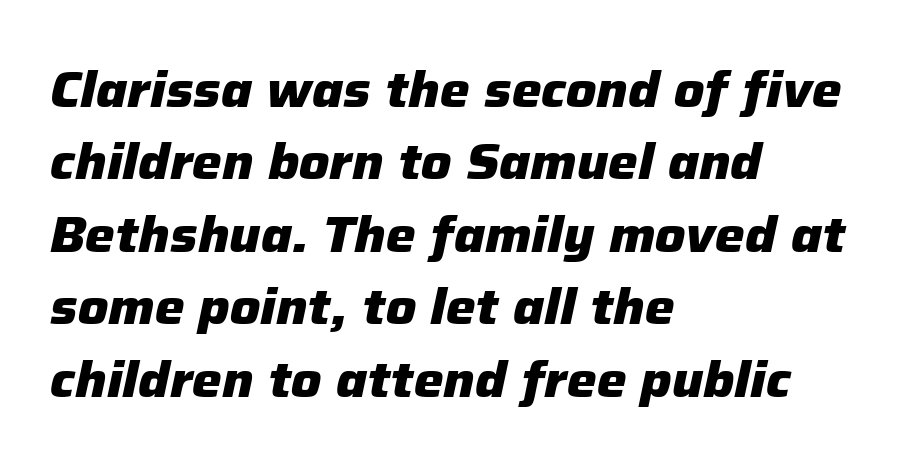
{"italic": "yes", "lean": "right", "slant_degrees": 12, "bold": "yes", "weight": "heavy", "width": "normal", "stroke_contrast": "low", "x_height": "medium", "monospaced": "no", "underline": "no", "align": "left", "line_spacing": "normal", "line_spacing_ratio": 1.45, "letter_spacing": "normal", "letter_spacing_em": 0.0, "glyph_px": 50}
